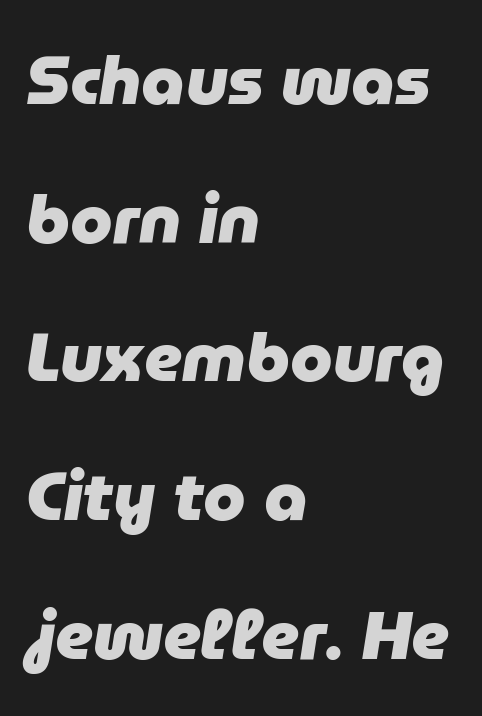
Q: Is the text bold? A: Yes.
Q: Is the text italic (slanted)? A: Yes, it leans right by about 9 degrees.
Q: Is the text underlined? A: No.
Q: How is the paragraph aligned? A: Left-aligned.
Q: Is the spacing between letters normal or unusually wide? A: Normal.
Q: Is the spacing between lines tight, normal or loose? A: Loose.
Q: Width (condensed, normal, or wide)? A: Normal.
Q: Stroke contrast? A: Low.
Q: x-height? A: Medium.
Q: Monospaced? A: No.
